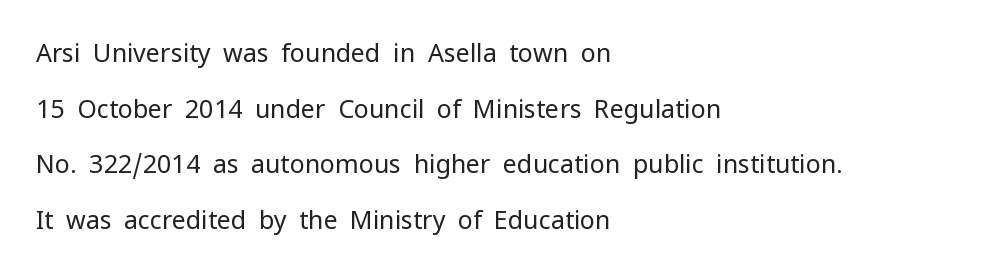
There is no visible air inserted between adjacent glyphs. One glance says open: line gaps are wider than usual. This sample uses an upright cut, with every glyph sitting square on the baseline. The face looks like a standard text weight, possibly lighter.
